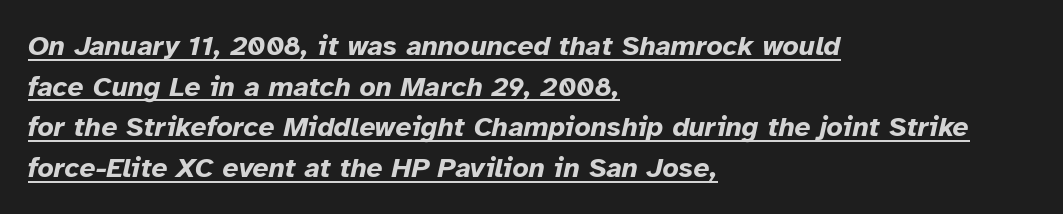
{"italic": "yes", "lean": "right", "slant_degrees": 12, "bold": "yes", "weight": "bold", "width": "normal", "stroke_contrast": "low", "x_height": "medium", "monospaced": "no", "underline": "yes", "align": "left", "line_spacing": "normal", "line_spacing_ratio": 1.45, "letter_spacing": "normal", "letter_spacing_em": 0.0, "glyph_px": 28}
